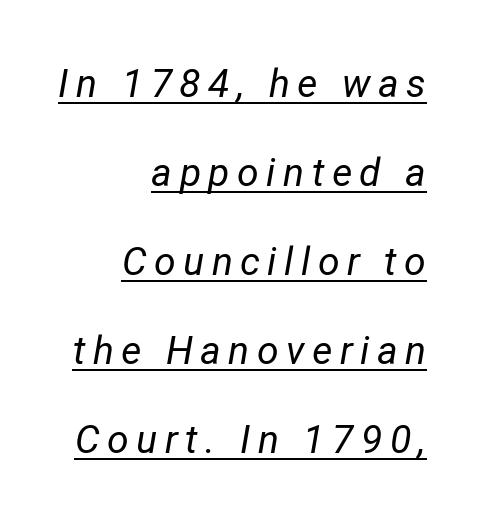
{"italic": "yes", "lean": "right", "slant_degrees": 12, "bold": "no", "weight": "regular", "width": "normal", "stroke_contrast": "low", "x_height": "medium", "monospaced": "no", "underline": "yes", "align": "right", "line_spacing": "loose", "line_spacing_ratio": 2.28, "glyph_px": 39}
